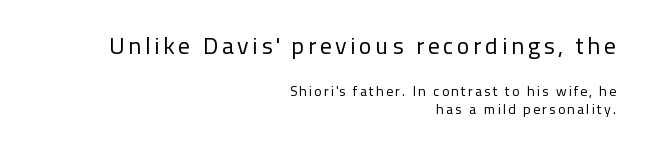
Q: Is the text bold? A: No.
Q: Is the text italic (slanted)? A: No, it is upright.
Q: Is the text underlined? A: No.
Q: How is the paragraph aligned? A: Right-aligned.
Q: Is the spacing between lines tight, normal or loose? A: Normal.
Q: Which block of text is set in a larger size, the first (top) or the second (bottom)? A: The first (top) one.
